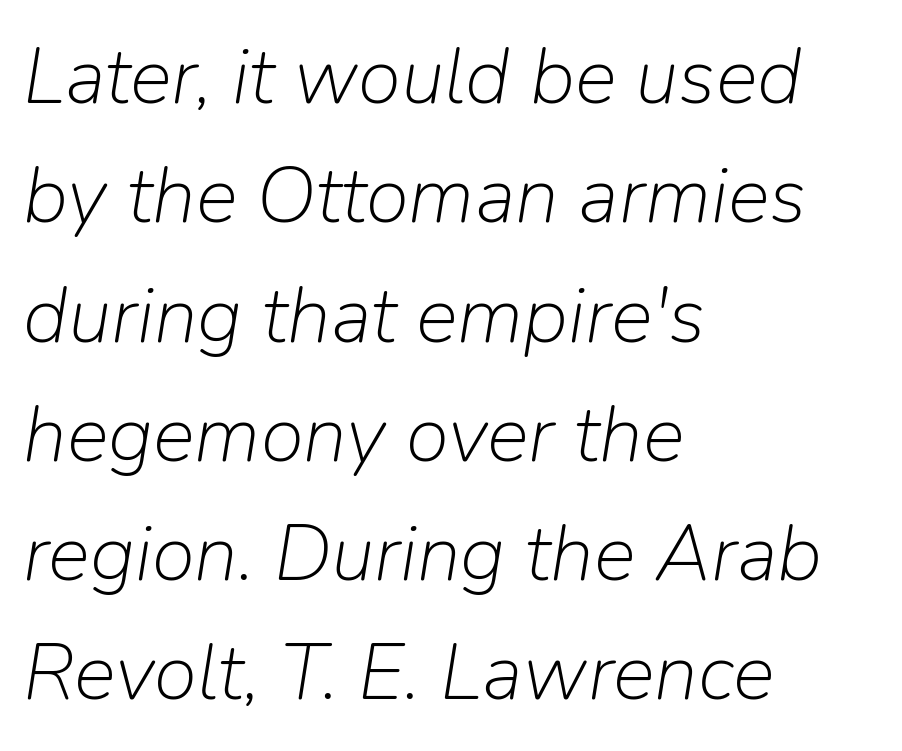
{"italic": "yes", "lean": "right", "slant_degrees": 9, "bold": "no", "weight": "light", "width": "normal", "stroke_contrast": "low", "x_height": "medium", "monospaced": "no", "underline": "no", "align": "left", "line_spacing": "normal", "line_spacing_ratio": 1.51, "letter_spacing": "normal", "letter_spacing_em": 0.0, "glyph_px": 79}
